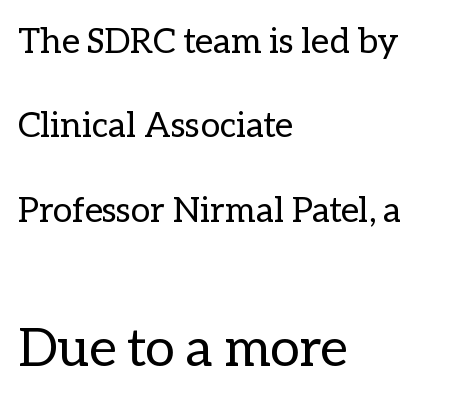
Q: Is the text bold? A: No.
Q: Is the text italic (slanted)? A: No, it is upright.
Q: Is the text underlined? A: No.
Q: How is the paragraph aligned? A: Left-aligned.
Q: Is the spacing between letters normal or unusually wide? A: Normal.
Q: Is the spacing between lines tight, normal or loose? A: Loose.
Q: Which block of text is set in a larger size, the first (top) or the second (bottom)? A: The second (bottom) one.
Q: Width (condensed, normal, or wide)? A: Normal.
Q: Stroke contrast? A: Low.
Q: x-height? A: Medium.
Q: Monospaced? A: No.
